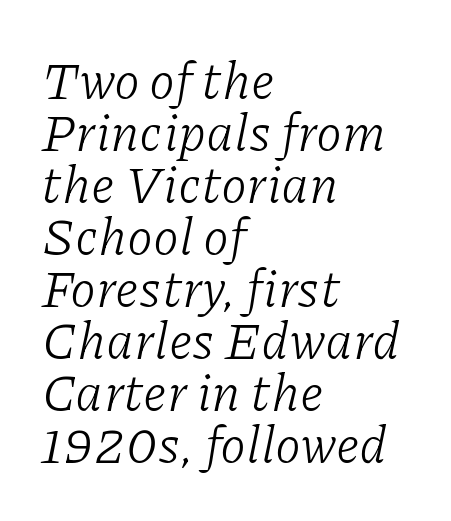
The image shows 52 px light serif type, italic (leaning right); set left-aligned, tight line spacing (1.0x), normal letter spacing, not underlined; low stroke contrast and a medium x-height.
